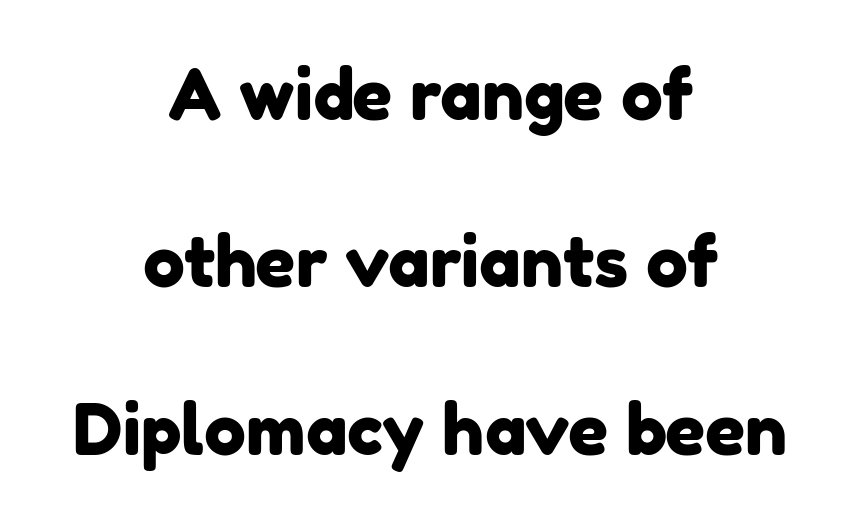
{"serif": "no", "width": "normal", "stroke_contrast": "low", "x_height": "medium", "monospaced": "no", "underline": "no", "align": "center", "line_spacing": "loose", "line_spacing_ratio": 2.39, "letter_spacing": "normal", "letter_spacing_em": 0.0, "glyph_px": 70}
